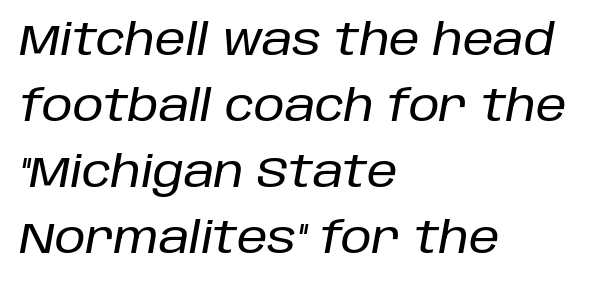
The rendering applies a slant to the glyphs. Check under the words: just untouched page. Vertical spacing — default. Alignment: flush left. The type is set solid horizontally, with unmodified tracking.
